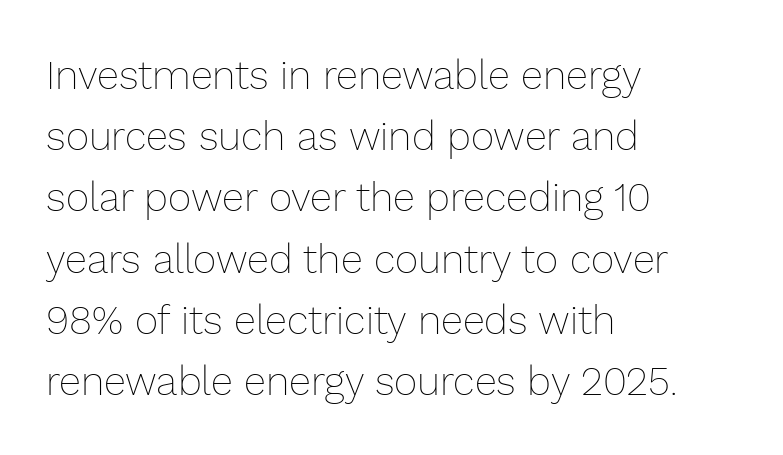
{"italic": "no", "bold": "no", "weight": "thin", "width": "normal", "stroke_contrast": "low", "x_height": "medium", "monospaced": "no", "underline": "no", "align": "left", "line_spacing": "normal", "line_spacing_ratio": 1.53, "letter_spacing": "normal", "letter_spacing_em": 0.0, "glyph_px": 40}
